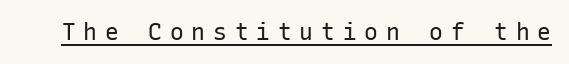
The image shows 23 px text type, upright; set unusually wide letter spacing (+0.34 em), underlined.
